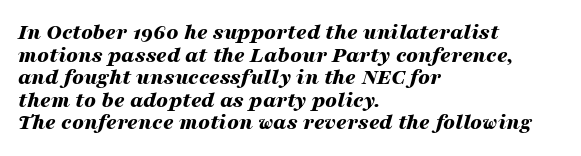
The image shows 23 px bold type, italic (leaning right); set left-aligned, tight line spacing (0.98x), normal letter spacing, not underlined.
